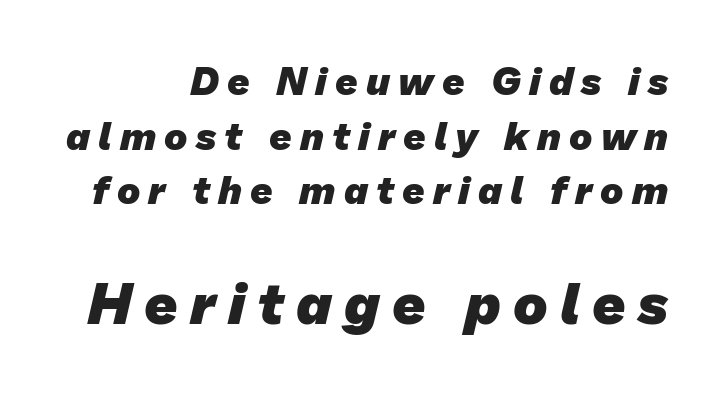
{"serif": "no", "bold": "yes", "weight": "heavy", "width": "normal", "stroke_contrast": "low", "x_height": "medium", "monospaced": "no", "underline": "no", "line_spacing": "normal", "line_spacing_ratio": 1.4, "letter_spacing": "wide", "letter_spacing_em": 0.21, "larger_block": "second", "size_ratio": 1.49, "glyph_px": 58}
